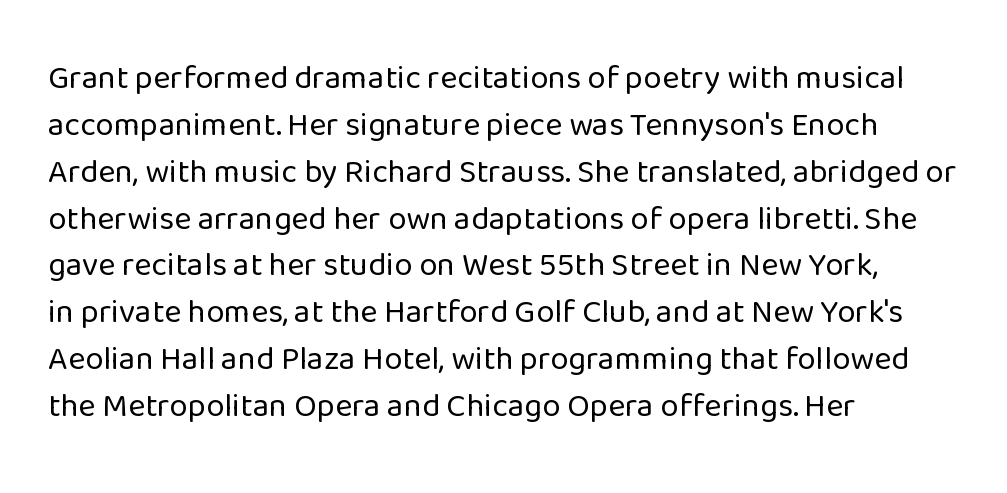
Q: Is the text bold? A: No.
Q: Is the text italic (slanted)? A: No, it is upright.
Q: Is the typeface a serif or a sans-serif typeface? A: Sans-serif.
Q: Is the text underlined? A: No.
Q: How is the paragraph aligned? A: Left-aligned.
Q: Is the spacing between letters normal or unusually wide? A: Normal.
Q: Is the spacing between lines tight, normal or loose? A: Normal.
Q: Width (condensed, normal, or wide)? A: Normal.
Q: Stroke contrast? A: Low.
Q: x-height? A: Medium.
Q: Monospaced? A: No.
